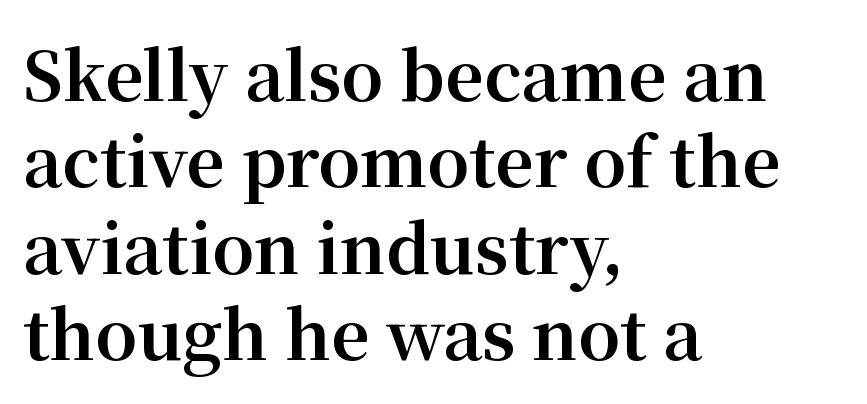
{"serif": "yes", "italic": "no", "bold": "yes", "weight": "bold", "width": "normal", "stroke_contrast": "medium", "x_height": "medium", "monospaced": "no", "underline": "no", "align": "left", "line_spacing": "normal", "line_spacing_ratio": 1.29, "letter_spacing": "normal", "letter_spacing_em": 0.0, "glyph_px": 67}
